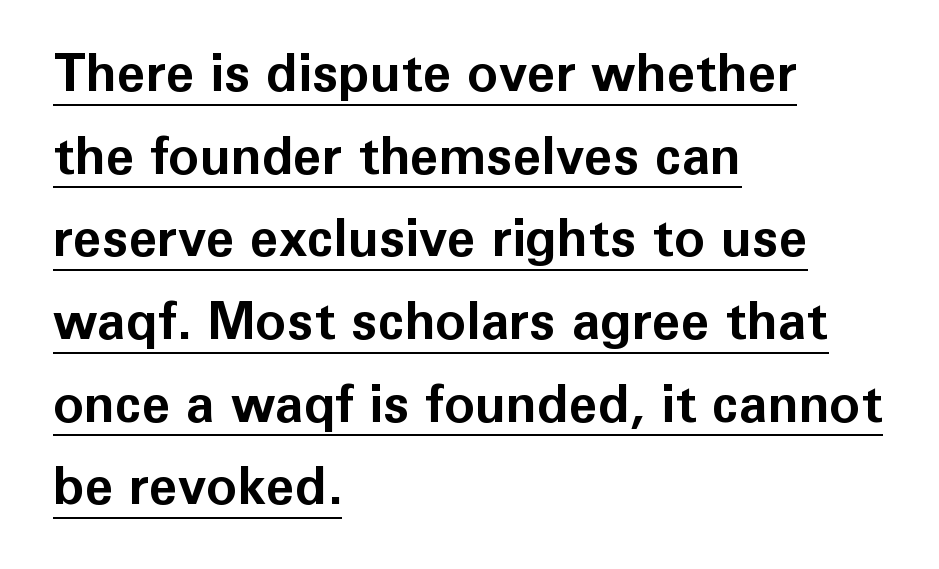
The image shows 52 px bold sans-serif type, upright; set left-aligned, normal line spacing (1.59x), normal letter spacing, underlined; low stroke contrast and a medium x-height.
